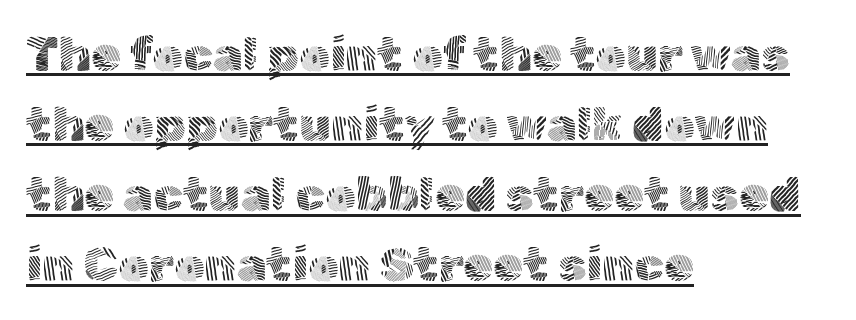
{"serif": "no", "italic": "no", "bold": "no", "weight": "light", "width": "normal", "x_height": "medium", "monospaced": "no", "underline": "yes", "align": "left", "line_spacing": "normal", "line_spacing_ratio": 1.46, "letter_spacing": "normal", "letter_spacing_em": 0.0, "glyph_px": 48}
